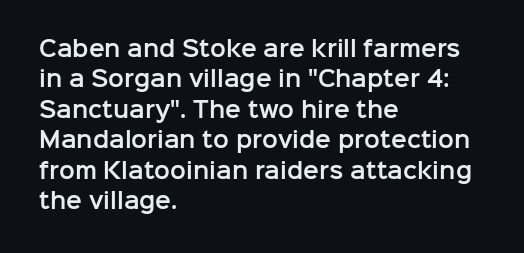
Q: Is the text italic (slanted)? A: No, it is upright.
Q: Is the text underlined? A: No.
Q: How is the paragraph aligned? A: Left-aligned.
Q: Is the spacing between letters normal or unusually wide? A: Normal.
Q: Is the spacing between lines tight, normal or loose? A: Normal.
